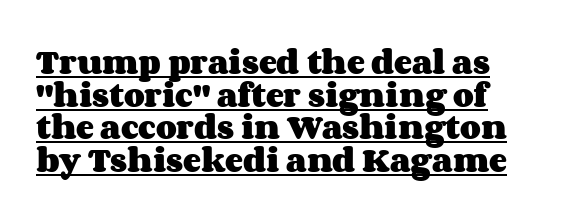
A baseline rule has been typeset under these characters. Nothing unusual about the tracking: characters are spaced as the font intends. The specimen reads as upright at a glance. Every letter is thick-stroked: bold, no question.
